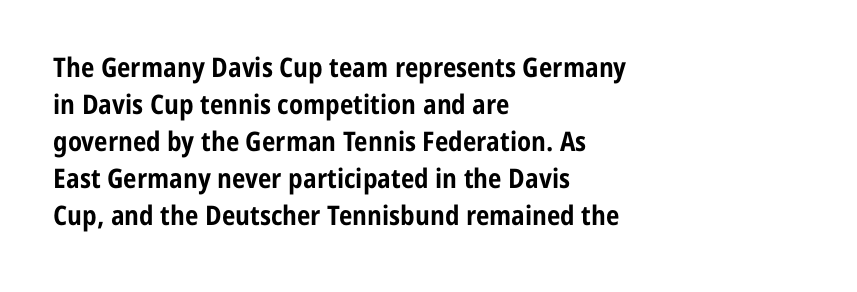
{"italic": "no", "bold": "yes", "underline": "no", "align": "left", "line_spacing": "normal", "line_spacing_ratio": 1.37, "letter_spacing": "normal", "letter_spacing_em": 0.0, "glyph_px": 27}
